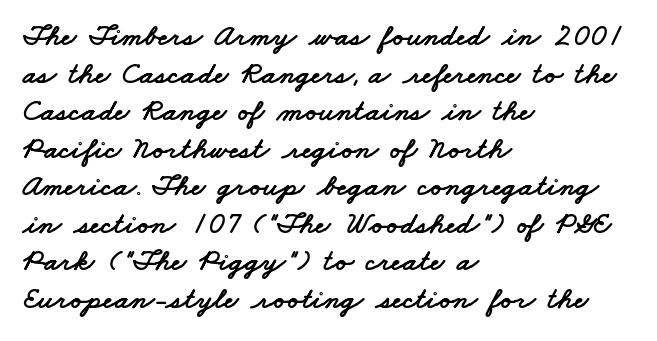
Q: Is the typeface a serif or a sans-serif typeface? A: Sans-serif.
Q: Is the text underlined? A: No.
Q: How is the paragraph aligned? A: Left-aligned.
Q: Is the spacing between letters normal or unusually wide? A: Normal.
Q: Width (condensed, normal, or wide)? A: Wide.
Q: Stroke contrast? A: Low.
Q: x-height? A: Small.
Q: Monospaced? A: No.
